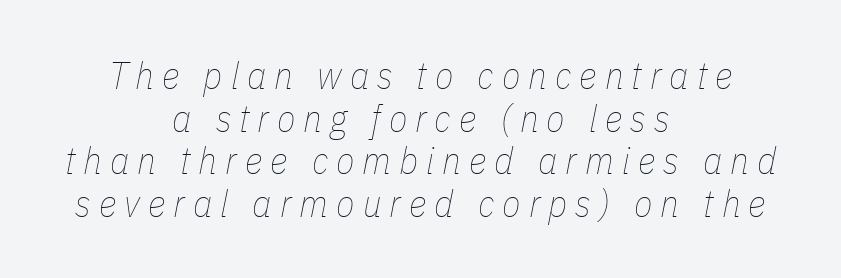
{"italic": "yes", "lean": "right", "slant_degrees": 11, "bold": "no", "weight": "thin", "width": "condensed", "stroke_contrast": "low", "x_height": "medium", "monospaced": "no", "underline": "no", "align": "center", "line_spacing": "tight", "line_spacing_ratio": 1.12, "letter_spacing": "wide", "letter_spacing_em": 0.21, "glyph_px": 38}
